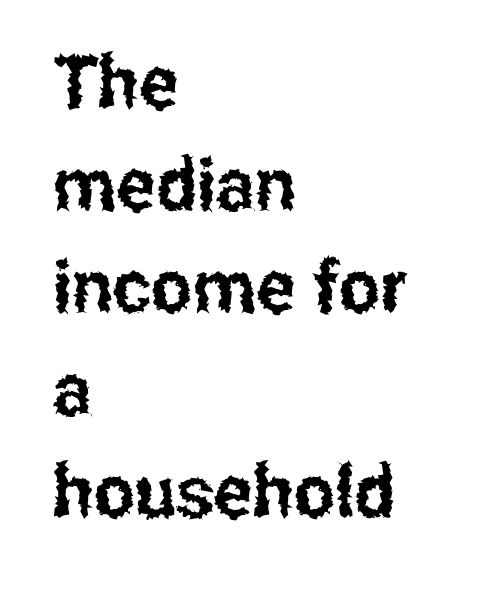
This is roman type, the default non-slanted kind. The specimen omits any rule beneath the text block's lines. Words appear dense and cohesive because spacing is normal. Here the designer chose a conventional face with non-uniform glyph widths. This sample keeps an unexceptional amount of space between lines.
